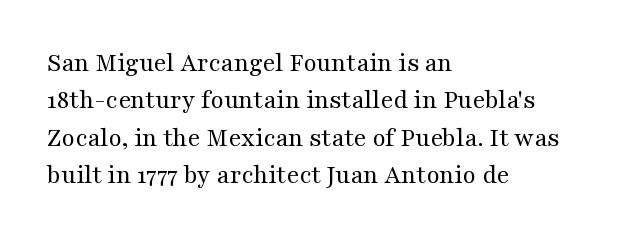
Interline gaps are of average width in this sample. Inter-character spacing is left at the font's built-in metrics. If you drew a line through each stem, it would be perfectly vertical. Words float on clear page, feet unadorned. Each line starts at the same left margin while the right side varies.
